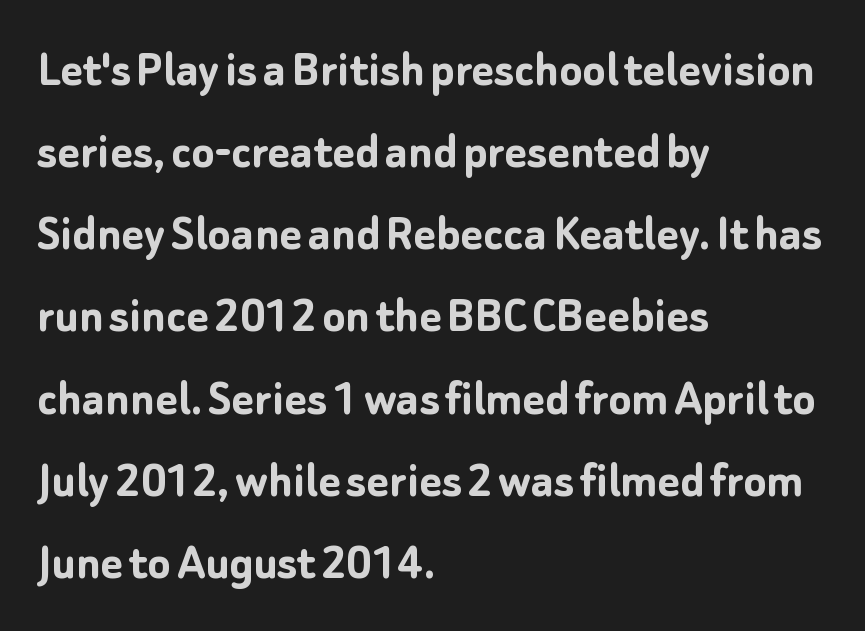
This rendering uses left alignment, leaving the right contour irregular. Reading down the column, the eye jumps a familiar distance to each next line. Chunky letters — that's bold for sure. Each word holds together tightly as a unit, with standard inter-letter gaps.
